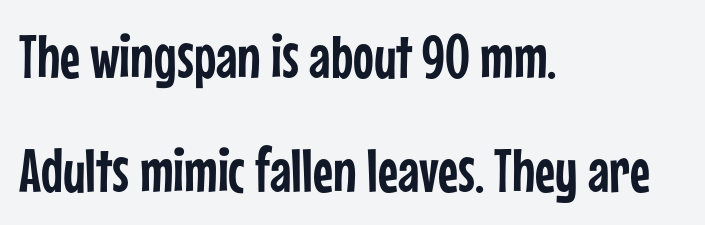
Q: Is the text italic (slanted)? A: No, it is upright.
Q: Is the typeface a serif or a sans-serif typeface? A: Sans-serif.
Q: Is the text underlined? A: No.
Q: How is the paragraph aligned? A: Left-aligned.
Q: Is the spacing between letters normal or unusually wide? A: Normal.
Q: Width (condensed, normal, or wide)? A: Condensed.
Q: Stroke contrast? A: Low.
Q: x-height? A: Medium.
Q: Monospaced? A: No.
